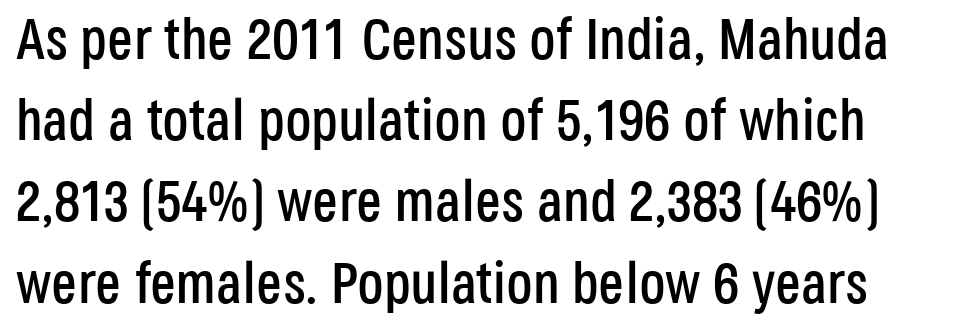
The image shows 58 px condensed sans-serif type, upright; set normal line spacing (1.4x), normal letter spacing, not underlined; low stroke contrast and a large x-height.
